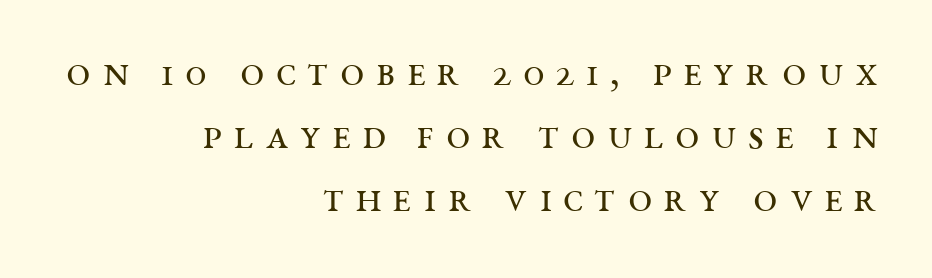
{"serif": "yes", "italic": "no", "bold": "no", "weight": "regular", "width": "wide", "stroke_contrast": "medium", "x_height": "large", "monospaced": "no", "underline": "no", "align": "right", "line_spacing": "normal", "line_spacing_ratio": 1.46, "letter_spacing": "wide", "letter_spacing_em": 0.27, "glyph_px": 43}
